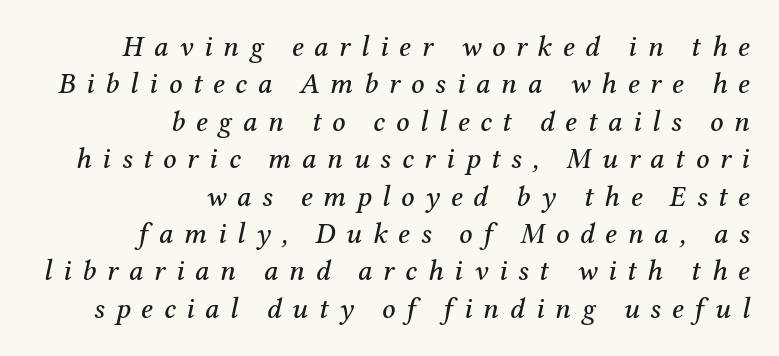
Letterform terminals end in serifs throughout the passage. Casual observation: everything's shoved over to the right. The passage shown is typed in a proportional face where columns would drift. If you measured baseline to baseline, you'd find a middling distance. Beneath every word, the page is bare. Here the glyphs are tracked loosely, breaking word shapes into spaced letters.
